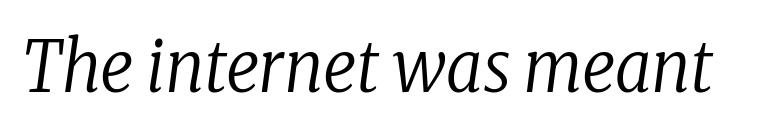
This is serif lettering, the kind often seen in printed books. Plain, unruled lines of type. On a weight scale, this lands at 450 or below. The passage shown is typed in a proportional face where columns would drift. You could call the tracking neutral — neither tight nor loose. Notice how the stems are inclined rather than vertical — that's the hallmark of italics.
